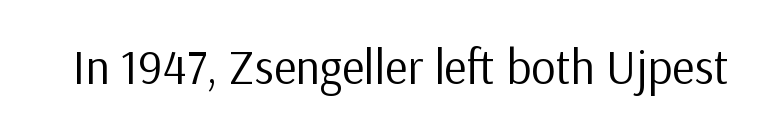
Observe the absence of serifs on each vertical stroke in this sample. The passage shown has conventional tracking throughout. Every character sits straight up, as roman type does. No letter is thick-stroked: the sample isn't bold. Think of a printed novel: that variable character pitch is what you see here. The area under the type is left untouched.
